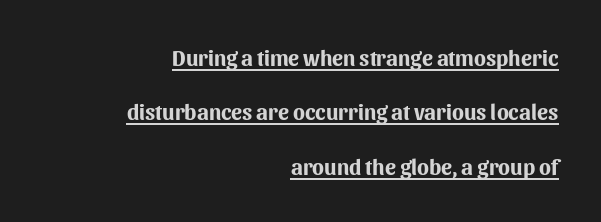
{"italic": "no", "bold": "yes", "underline": "yes", "align": "right", "line_spacing": "loose", "line_spacing_ratio": 2.47, "letter_spacing": "normal", "letter_spacing_em": 0.0, "glyph_px": 22}
